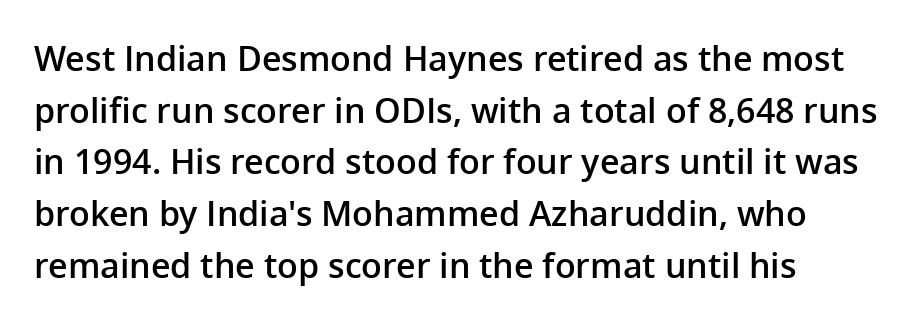
Q: Is the text bold? A: Semi-bold.
Q: Is the text italic (slanted)? A: No, it is upright.
Q: Is the typeface a serif or a sans-serif typeface? A: Sans-serif.
Q: Is the text underlined? A: No.
Q: How is the paragraph aligned? A: Left-aligned.
Q: Is the spacing between letters normal or unusually wide? A: Normal.
Q: Is the spacing between lines tight, normal or loose? A: Normal.
Q: Width (condensed, normal, or wide)? A: Normal.
Q: Stroke contrast? A: Low.
Q: x-height? A: Medium.
Q: Monospaced? A: No.
